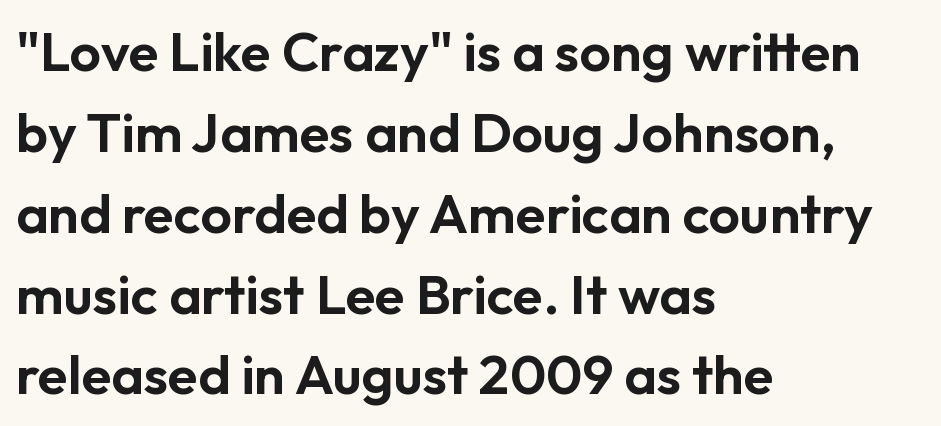
Rule under the text: the space is simply empty. The text was rendered using a sans face with plain stroke endings. Tracking here is standard; glyphs follow each other at the usual distance. A typesetter would call this proportional, since set widths differ per character. The rendering anchors every line to the left-hand side. Vertically, the passage feels balanced, rows spaced as you'd expect.
